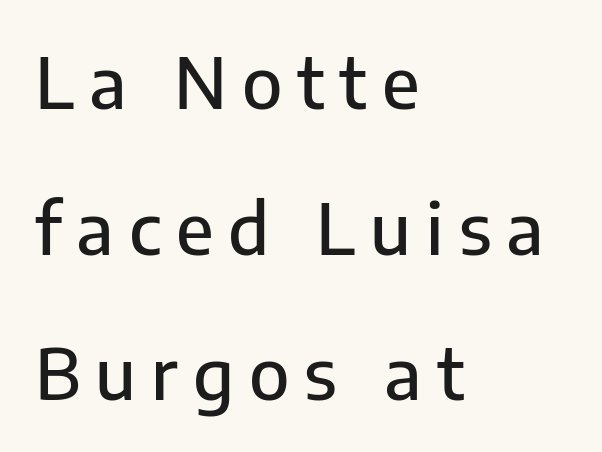
{"serif": "no", "italic": "no", "width": "normal", "stroke_contrast": "low", "x_height": "medium", "monospaced": "no", "underline": "no", "align": "left", "line_spacing": "loose", "line_spacing_ratio": 2.05, "letter_spacing": "wide", "letter_spacing_em": 0.21, "glyph_px": 71}
